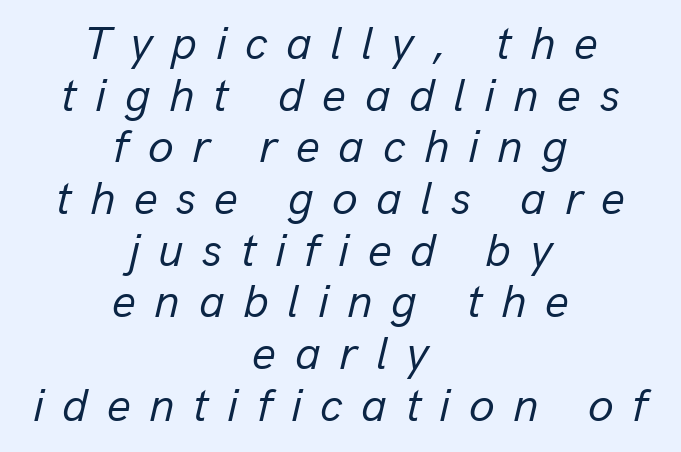
The image shows 47 px regular-weight type, italic (leaning right); set centered, tight line spacing (1.1x), unusually wide letter spacing (+0.39 em), not underlined; low stroke contrast and a medium x-height.
